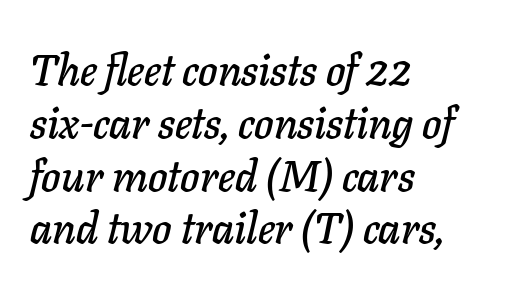
{"italic": "yes", "lean": "right", "slant_degrees": 11, "width": "normal", "stroke_contrast": "low", "x_height": "medium", "monospaced": "no", "underline": "no", "align": "left", "line_spacing_ratio": 1.2, "letter_spacing": "normal", "letter_spacing_em": 0.0, "glyph_px": 44}
